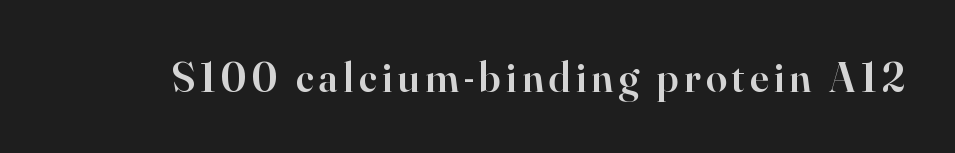
{"serif": "yes", "italic": "no", "bold": "semi", "weight": "semibold", "width": "normal", "stroke_contrast": "high", "x_height": "small", "monospaced": "no", "underline": "no", "glyph_px": 42}
